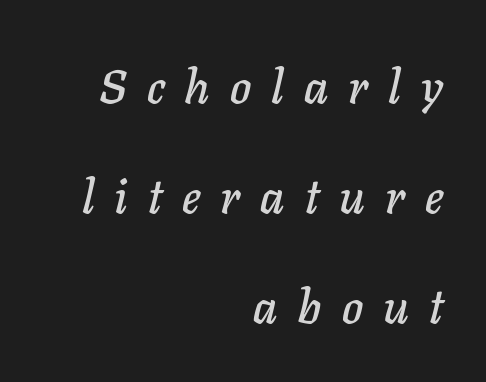
{"italic": "yes", "lean": "right", "slant_degrees": 11, "width": "normal", "stroke_contrast": "low", "x_height": "medium", "monospaced": "no", "underline": "no", "align": "right", "line_spacing": "loose", "line_spacing_ratio": 2.29, "letter_spacing": "wide", "letter_spacing_em": 0.42, "glyph_px": 48}
